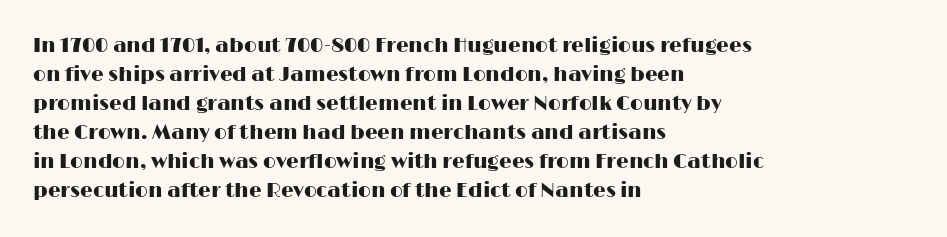
Q: Is the text italic (slanted)? A: No, it is upright.
Q: Is the text underlined? A: No.
Q: How is the paragraph aligned? A: Left-aligned.
Q: Is the spacing between letters normal or unusually wide? A: Normal.
Q: Is the spacing between lines tight, normal or loose? A: Normal.
